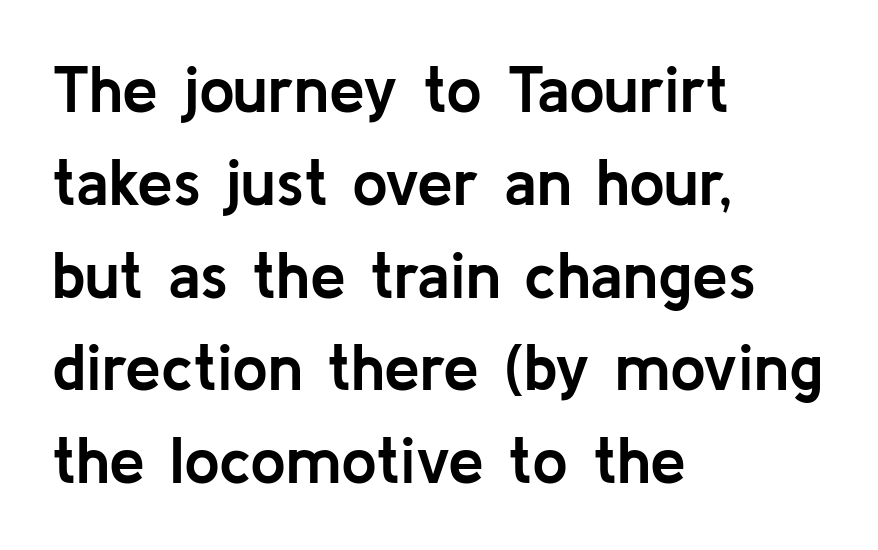
The image shows 64 px semibold sans-serif type, upright; set left-aligned, normal line spacing (1.45x), normal letter spacing, not underlined; low stroke contrast and a medium x-height.
